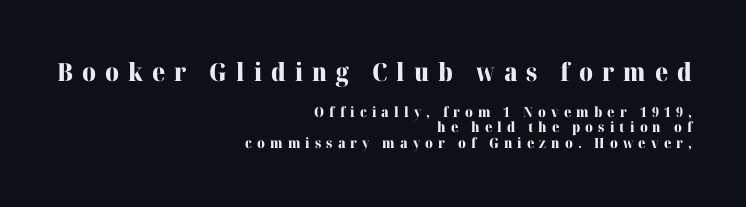
Q: Is the text bold? A: Yes.
Q: Is the text italic (slanted)? A: No, it is upright.
Q: Is the text underlined? A: No.
Q: How is the paragraph aligned? A: Right-aligned.
Q: Is the spacing between letters normal or unusually wide? A: Unusually wide.
Q: Is the spacing between lines tight, normal or loose? A: Tight.
Q: Which block of text is set in a larger size, the first (top) or the second (bottom)? A: The first (top) one.
